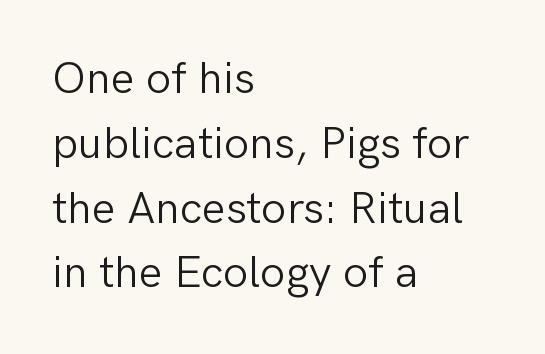
{"serif": "no", "italic": "no", "bold": "no", "weight": "light", "width": "normal", "stroke_contrast": "low", "x_height": "medium", "monospaced": "no", "underline": "no", "align": "left", "line_spacing": "normal", "line_spacing_ratio": 1.44, "letter_spacing": "normal", "letter_spacing_em": 0.0, "glyph_px": 45}
